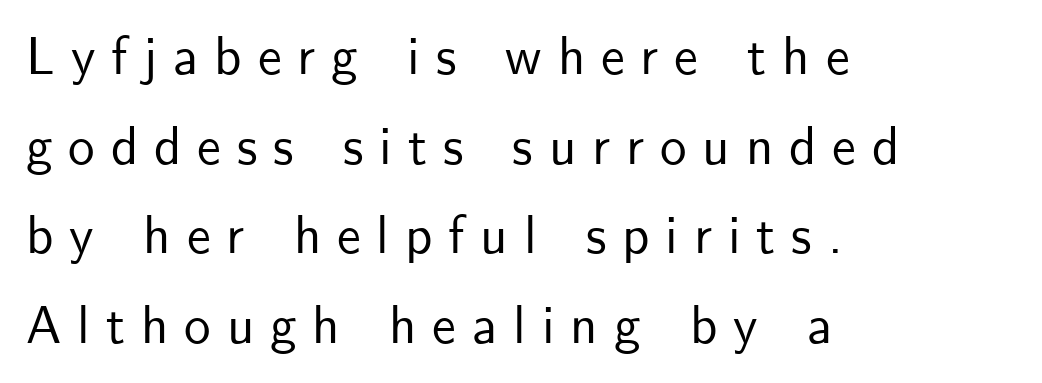
{"serif": "no", "italic": "no", "width": "normal", "stroke_contrast": "low", "x_height": "small", "monospaced": "no", "underline": "no", "align": "left", "line_spacing": "normal", "line_spacing_ratio": 1.69, "letter_spacing": "wide", "letter_spacing_em": 0.3, "glyph_px": 53}
